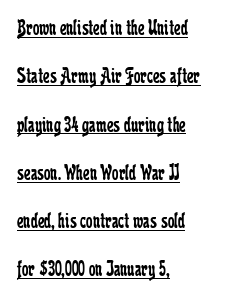
{"italic": "no", "bold": "no", "underline": "yes", "align": "left", "line_spacing": "loose", "line_spacing_ratio": 2.1, "letter_spacing": "normal", "letter_spacing_em": 0.0, "glyph_px": 23}
